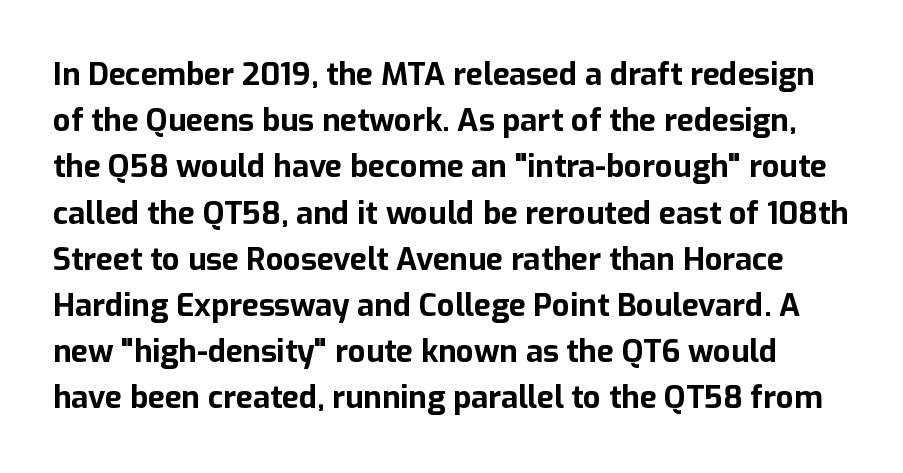
Descenders hang freely into open space. Spacing verdict: proportional, widths tailored to each character. Is this a sans? Yes — the strokes have no serifs. Strong, thick strokes mark this as bold type. Glyph-to-glyph distance matches everyday printed text. The lettering holds an erect, upright posture throughout.
